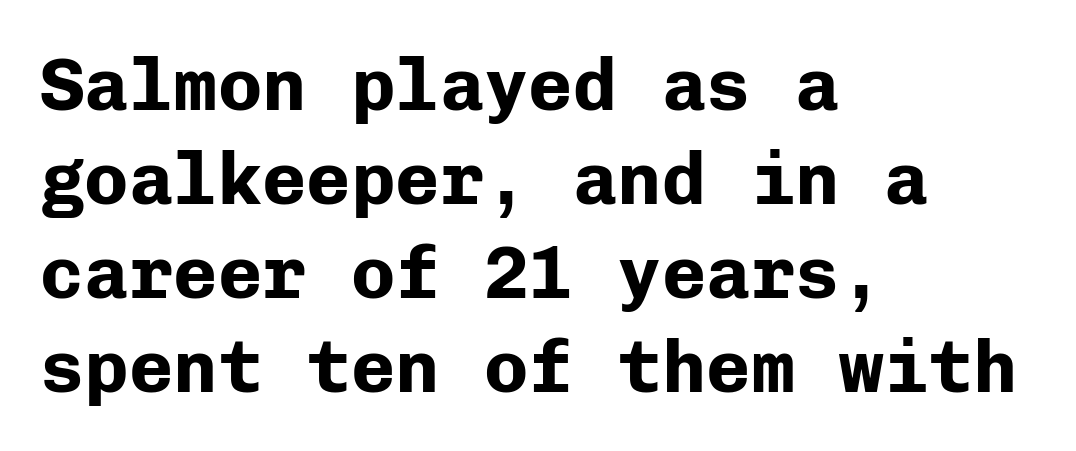
{"serif": "no", "italic": "no", "bold": "yes", "weight": "bold", "width": "normal", "stroke_contrast": "low", "x_height": "medium", "monospaced": "yes", "underline": "no", "align": "left", "line_spacing": "normal", "line_spacing_ratio": 1.27, "letter_spacing": "normal", "letter_spacing_em": 0.0, "glyph_px": 74}
